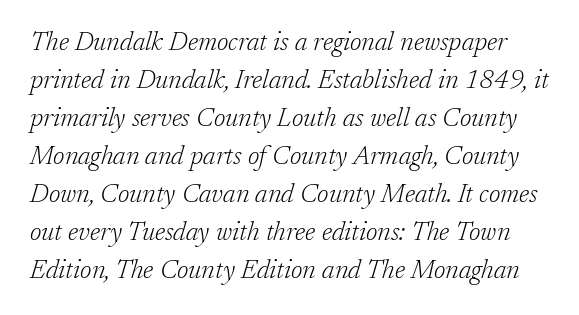
The image shows 26 px text type, italic (leaning right); set normal line spacing (1.46x), normal letter spacing, not underlined.
